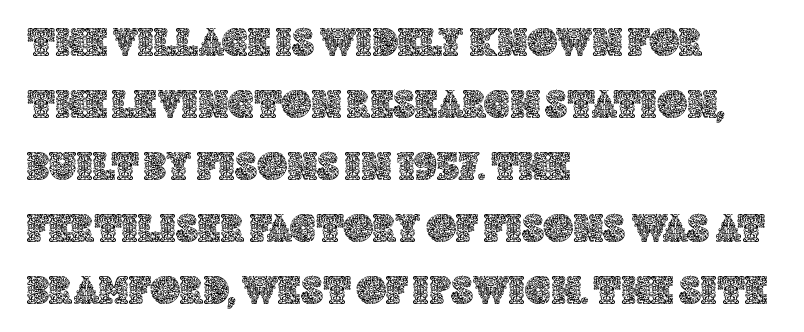
The image shows 41 px text type, upright; set left-aligned, normal line spacing (1.51x), normal letter spacing, not underlined; a large x-height.
